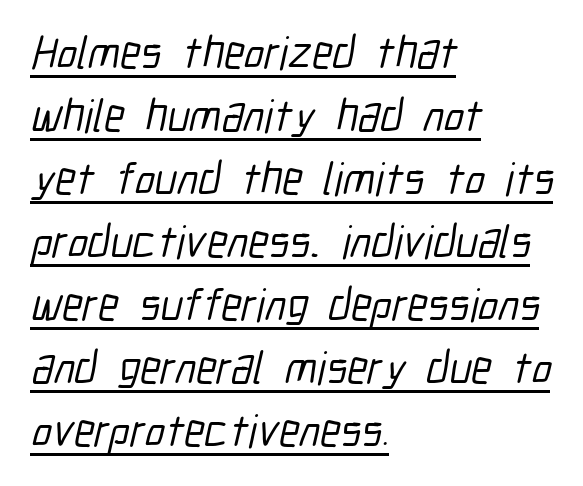
Note: no serifs on the glyphs. Horizontal bands of white between lines are of average thickness. The rag falls on the right side of this text block. A continuous stroke trails under the words, as in a hyperlink.
